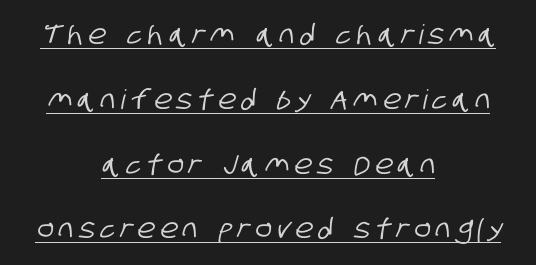
The image shows 27 px text type; set centered, loose line spacing (2.4x), unusually wide letter spacing (+0.2 em), underlined.
